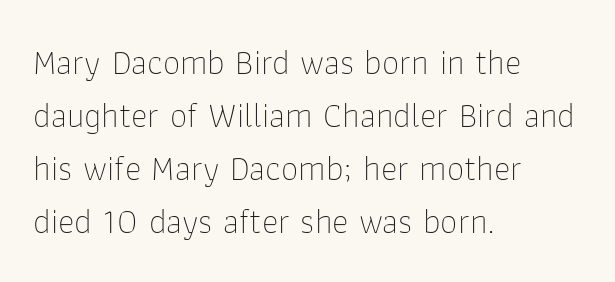
{"serif": "no", "italic": "no", "bold": "no", "weight": "thin", "width": "normal", "stroke_contrast": "low", "x_height": "medium", "monospaced": "no", "underline": "no", "align": "left", "line_spacing": "normal", "line_spacing_ratio": 1.51, "letter_spacing": "normal", "letter_spacing_em": 0.0, "glyph_px": 35}
